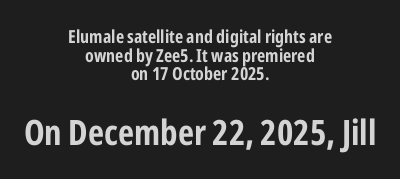
Varying glyph widths throughout — classic text-font behaviour. The lines in this sample share a center point and differ in where they start and stop. The composition opens small and finishes big. Standard letterfit; no display-style spreading of the glyphs. Has an underline been added? It has not. The lettering holds an erect, upright posture throughout.
